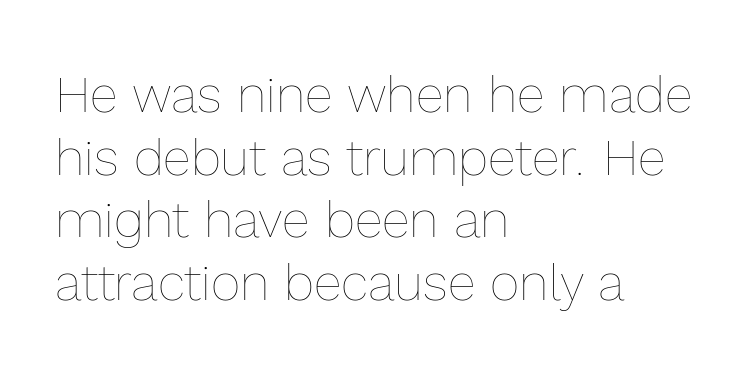
{"italic": "no", "bold": "no", "weight": "thin", "width": "normal", "x_height": "medium", "monospaced": "no", "underline": "no", "align": "left", "line_spacing_ratio": 1.23, "letter_spacing": "normal", "letter_spacing_em": 0.0, "glyph_px": 51}
